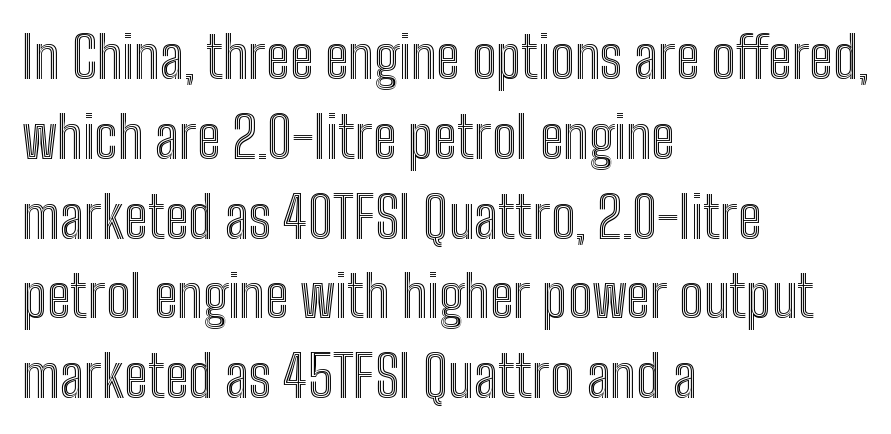
The lettering holds an erect, upright posture throughout. Looks like regular typesetting: each glyph gets only the width it needs. Here the glyphs are tracked normally, forming tight word shapes. Layout note: lines flush left. What's the leading like? Ordinary, nothing unusual.
